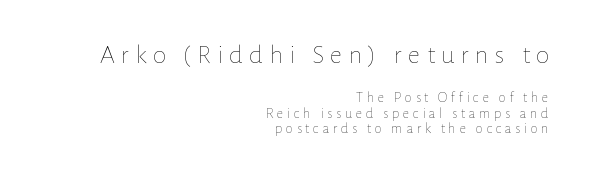
{"italic": "no", "bold": "no", "underline": "no", "align": "right", "line_spacing": "tight", "line_spacing_ratio": 1.03, "letter_spacing": "wide", "letter_spacing_em": 0.23, "larger_block": "first", "size_ratio": 1.8, "glyph_px": 27}
